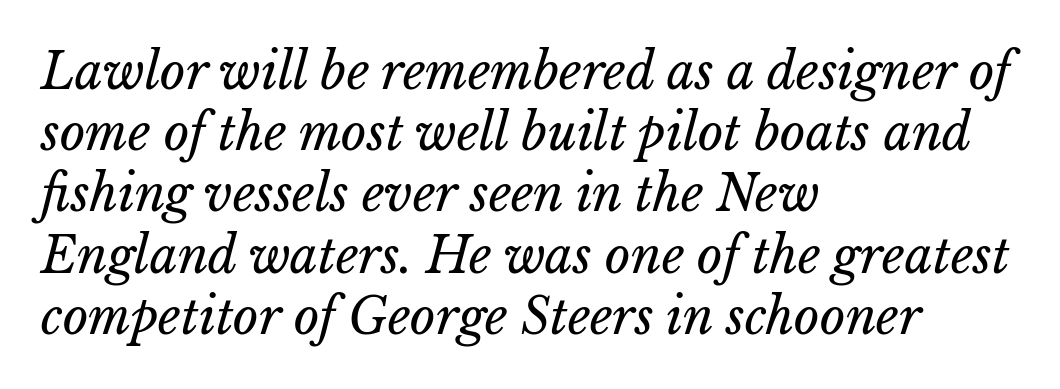
Italic: yes, the glyphs are oblique. Is the block centered? No — it sits flush against the left margin. Think of a printed novel: that variable character pitch is what you see here. Nothing heavy about these letters — not bold at all.
